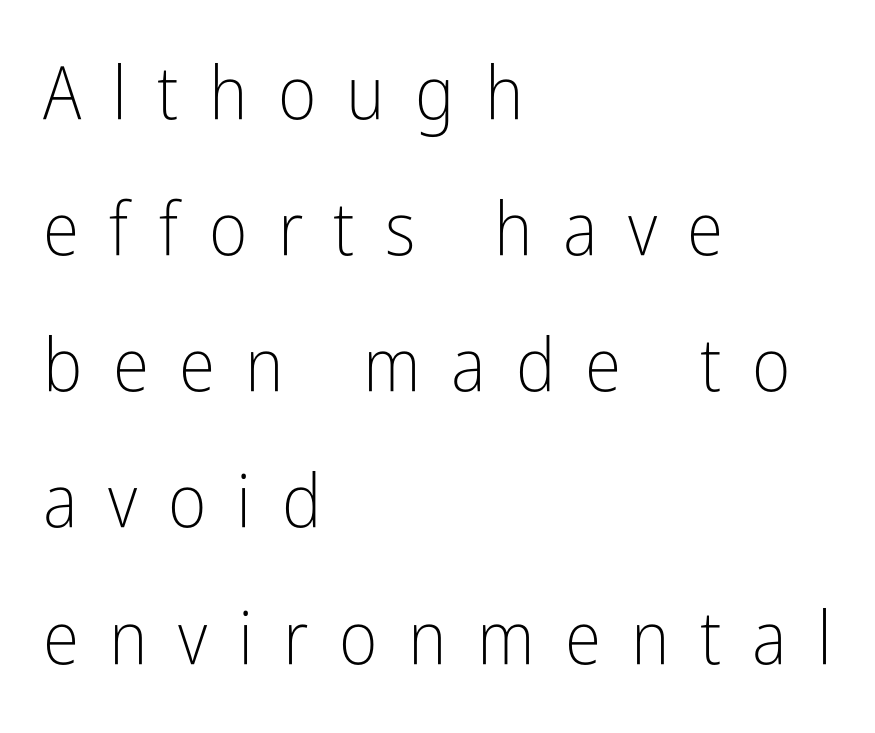
Stroke thickness stays within the range of a standard reading face or lighter. Stroke terminals: plain, sans-serif. Note the varied advance widths — an 'i' is clearly narrower than an 'm'. In terms of posture, this sample is upright. Plain, unruled lines of type.
